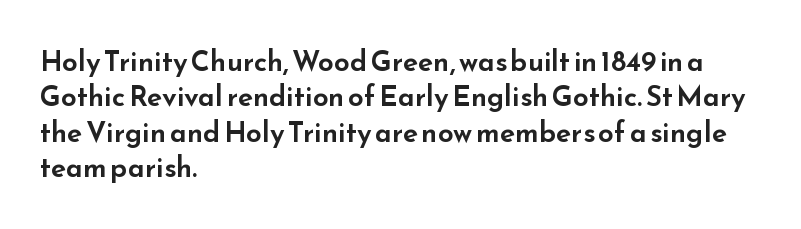
{"serif": "no", "italic": "no", "width": "wide", "stroke_contrast": "low", "x_height": "small", "monospaced": "no", "underline": "no", "align": "left", "line_spacing": "normal", "line_spacing_ratio": 1.26, "letter_spacing": "normal", "letter_spacing_em": 0.0, "glyph_px": 28}
